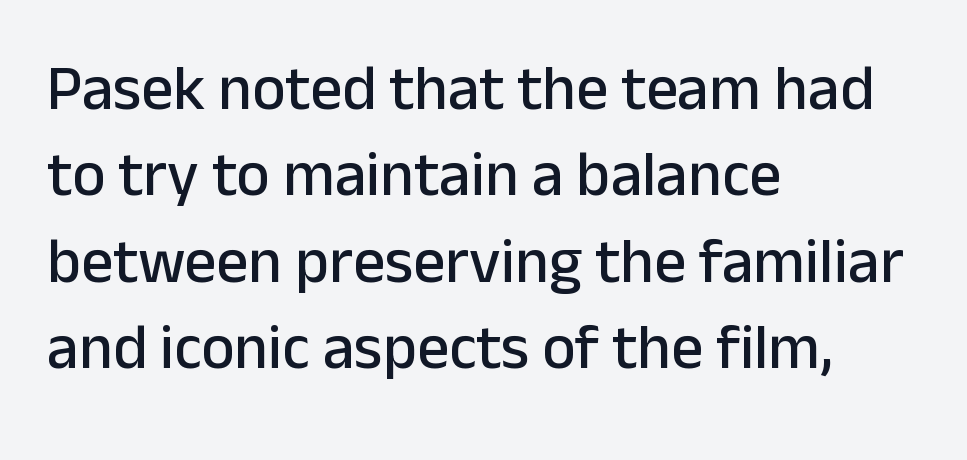
The image shows 63 px sans-serif type, upright; set left-aligned, normal line spacing (1.37x), normal letter spacing, not underlined; low stroke contrast and a medium x-height.
